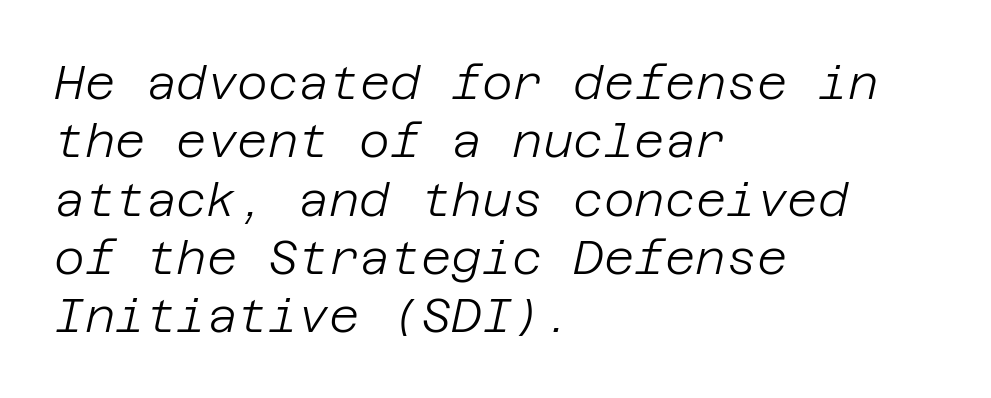
The typesetting does not lean heavy: it is not bold. Where is the straight margin? On the left. No word sits above an underline. This sample uses an oblique cut, with every glyph tilted off the vertical.
